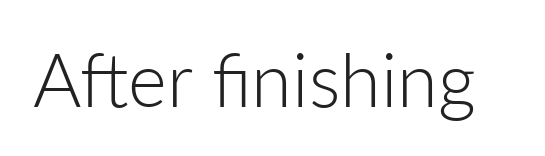
Q: Is the text bold? A: No.
Q: Is the text italic (slanted)? A: No, it is upright.
Q: Is the typeface a serif or a sans-serif typeface? A: Sans-serif.
Q: Is the text underlined? A: No.
Q: Is the spacing between letters normal or unusually wide? A: Normal.
Q: Width (condensed, normal, or wide)? A: Normal.
Q: Stroke contrast? A: Low.
Q: x-height? A: Medium.
Q: Monospaced? A: No.
